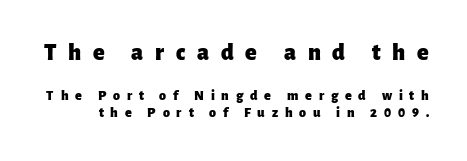
The image shows 24 px bold type, upright; set line spacing 1.24x, unusually wide letter spacing (+0.49 em), not underlined; the first (top) block is 1.71x larger.
